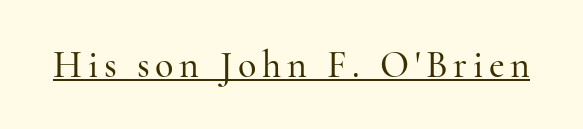
The image shows 38 px serif type, upright; set underlined; high stroke contrast and a small x-height.
